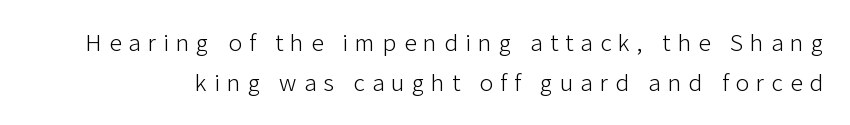
{"italic": "no", "bold": "no", "underline": "no", "line_spacing": "normal", "line_spacing_ratio": 1.6, "letter_spacing": "wide", "letter_spacing_em": 0.29, "glyph_px": 25}
